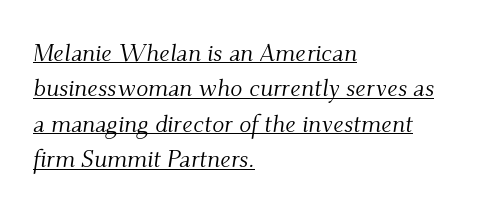
Heaviness? Minimal to ordinary, like unemphasized prose. Compared with ordinary roman type, these characters are visibly tilted. All the whitespace from short lines collects on the right. In designer terms, the underline attribute is active on this setting. Characters follow at the spacing the type designer built in.
